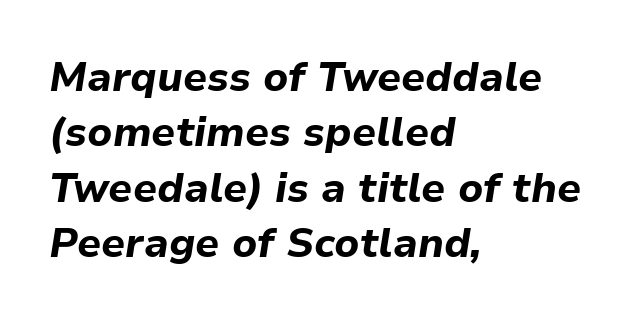
The designer left line spacing at the default. Students, note that the glyphs here touch the page at normal intervals. The font's italic variant was chosen for this text. The glyphs have the mass of a bold cut.
